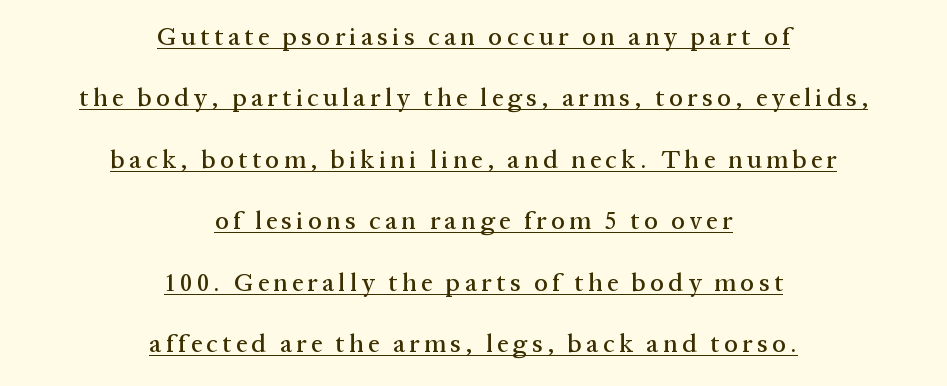
{"italic": "no", "underline": "yes", "align": "center", "line_spacing": "loose", "line_spacing_ratio": 2.46, "glyph_px": 25}
